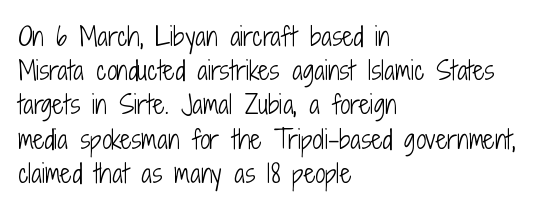
{"italic": "no", "bold": "no", "underline": "no", "align": "left", "line_spacing": "normal", "line_spacing_ratio": 1.37, "letter_spacing": "normal", "letter_spacing_em": 0.0, "glyph_px": 25}
